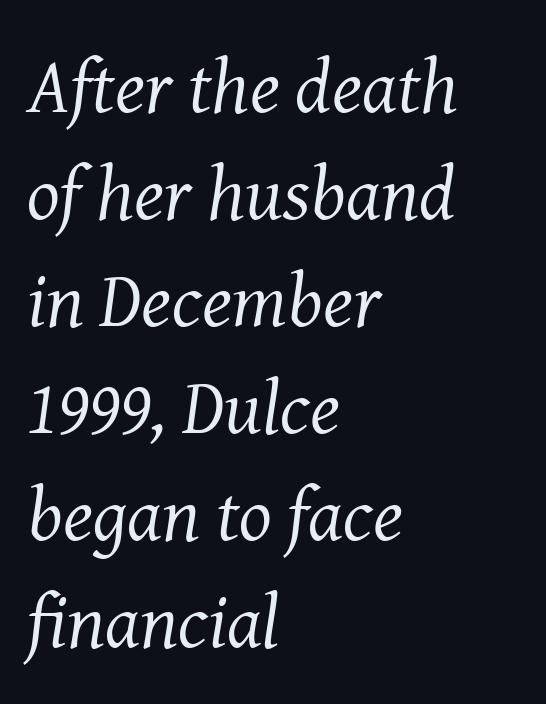
The image shows 77 px regular-weight serif type, italic (leaning right); set left-aligned, normal line spacing (1.39x), normal letter spacing, not underlined; medium stroke contrast and a medium x-height.
